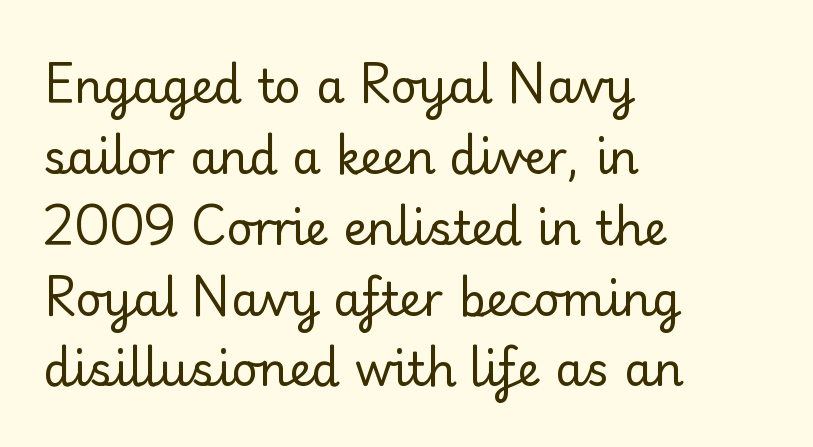
Q: Is the text bold? A: No.
Q: Is the text italic (slanted)? A: No, it is upright.
Q: Is the typeface a serif or a sans-serif typeface? A: Sans-serif.
Q: Is the text underlined? A: No.
Q: How is the paragraph aligned? A: Left-aligned.
Q: Is the spacing between letters normal or unusually wide? A: Normal.
Q: Is the spacing between lines tight, normal or loose? A: Normal.
Q: Width (condensed, normal, or wide)? A: Normal.
Q: Stroke contrast? A: Low.
Q: x-height? A: Small.
Q: Monospaced? A: No.
